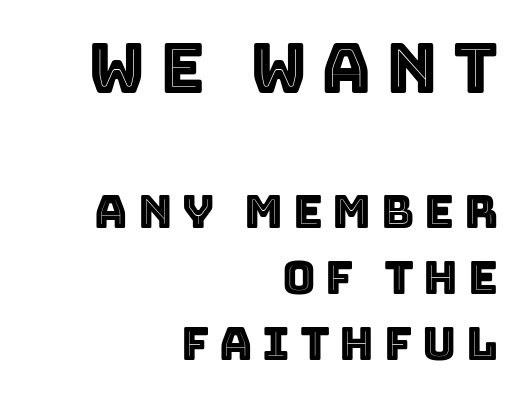
{"italic": "no", "width": "normal", "x_height": "large", "monospaced": "no", "underline": "no", "align": "right", "line_spacing": "normal", "line_spacing_ratio": 1.44, "letter_spacing": "wide", "letter_spacing_em": 0.21, "larger_block": "first", "size_ratio": 1.5, "glyph_px": 69}
